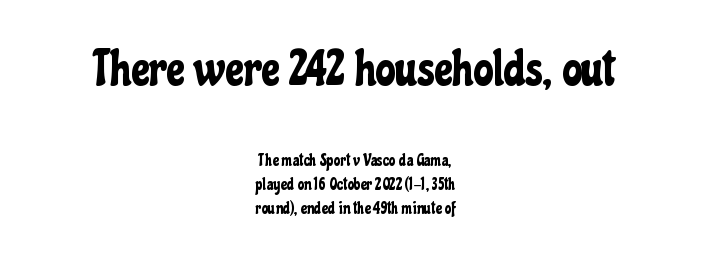
Q: Is the text italic (slanted)? A: No, it is upright.
Q: Is the typeface a serif or a sans-serif typeface? A: Sans-serif.
Q: Is the text underlined? A: No.
Q: How is the paragraph aligned? A: Centered.
Q: Is the spacing between letters normal or unusually wide? A: Normal.
Q: Is the spacing between lines tight, normal or loose? A: Normal.
Q: Which block of text is set in a larger size, the first (top) or the second (bottom)? A: The first (top) one.
Q: Width (condensed, normal, or wide)? A: Condensed.
Q: Stroke contrast? A: Low.
Q: x-height? A: Medium.
Q: Monospaced? A: No.
